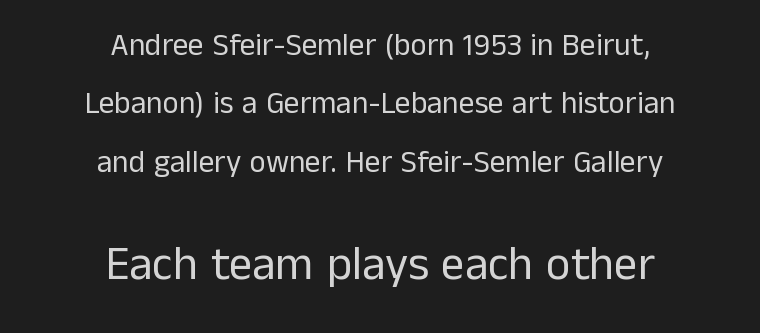
Q: Is the text bold? A: No.
Q: Is the text italic (slanted)? A: No, it is upright.
Q: Is the typeface a serif or a sans-serif typeface? A: Sans-serif.
Q: Is the text underlined? A: No.
Q: How is the paragraph aligned? A: Centered.
Q: Is the spacing between letters normal or unusually wide? A: Normal.
Q: Which block of text is set in a larger size, the first (top) or the second (bottom)? A: The second (bottom) one.
Q: Width (condensed, normal, or wide)? A: Normal.
Q: Stroke contrast? A: Low.
Q: x-height? A: Medium.
Q: Monospaced? A: No.
